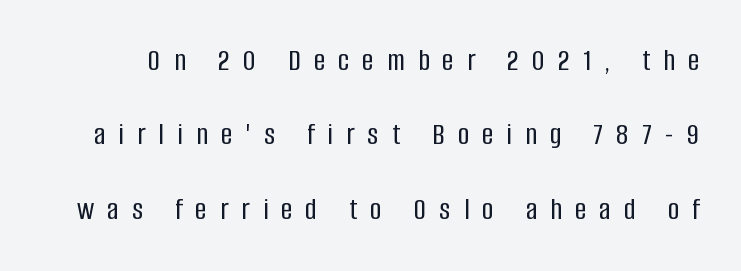
{"serif": "no", "italic": "no", "width": "condensed", "stroke_contrast": "low", "x_height": "large", "monospaced": "no", "underline": "no", "line_spacing": "loose", "line_spacing_ratio": 2.4, "letter_spacing": "wide", "letter_spacing_em": 0.43, "glyph_px": 31}
